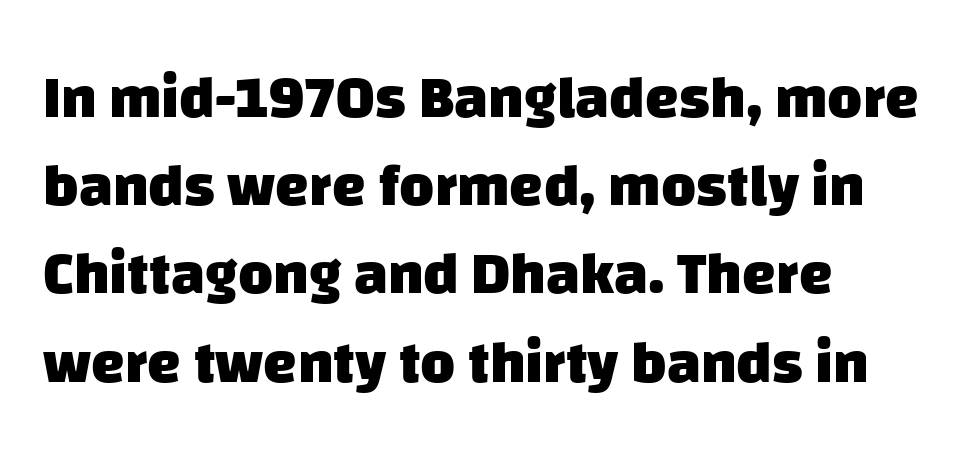
The image shows 60 px heavy sans-serif type; set left-aligned, normal line spacing (1.47x), normal letter spacing, not underlined; low stroke contrast and a large x-height.
